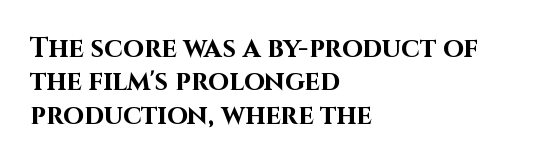
Q: Is the text bold? A: Yes.
Q: Is the text italic (slanted)? A: No, it is upright.
Q: Is the text underlined? A: No.
Q: How is the paragraph aligned? A: Left-aligned.
Q: Is the spacing between letters normal or unusually wide? A: Normal.
